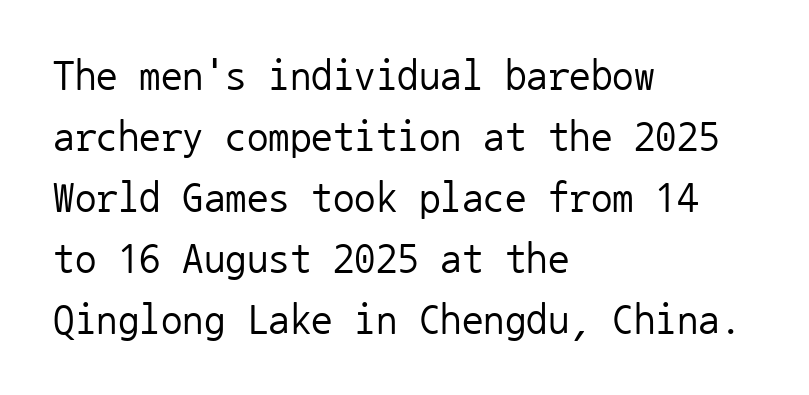
{"serif": "no", "italic": "no", "bold": "no", "weight": "regular", "width": "normal", "stroke_contrast": "low", "x_height": "medium", "monospaced": "yes", "underline": "no", "align": "left", "line_spacing": "normal", "line_spacing_ratio": 1.42, "letter_spacing": "normal", "letter_spacing_em": 0.0, "glyph_px": 43}
